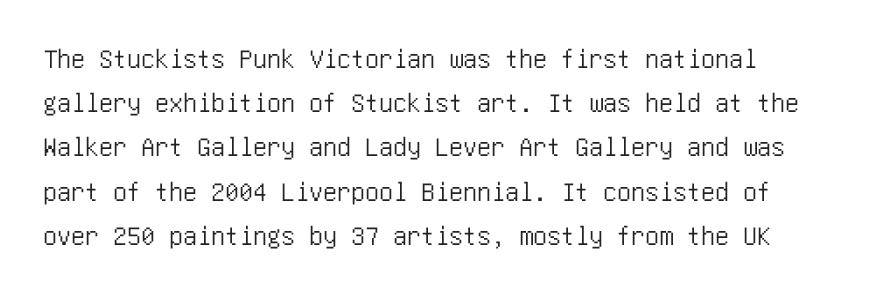
{"serif": "no", "italic": "no", "width": "condensed", "stroke_contrast": "low", "x_height": "large", "underline": "no", "line_spacing": "normal", "line_spacing_ratio": 1.58, "letter_spacing": "normal", "letter_spacing_em": 0.0, "glyph_px": 28}
